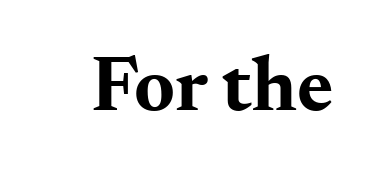
{"serif": "yes", "italic": "no", "bold": "yes", "weight": "bold", "width": "wide", "stroke_contrast": "medium", "x_height": "small", "monospaced": "no", "underline": "no", "letter_spacing": "normal", "letter_spacing_em": 0.0, "glyph_px": 78}
